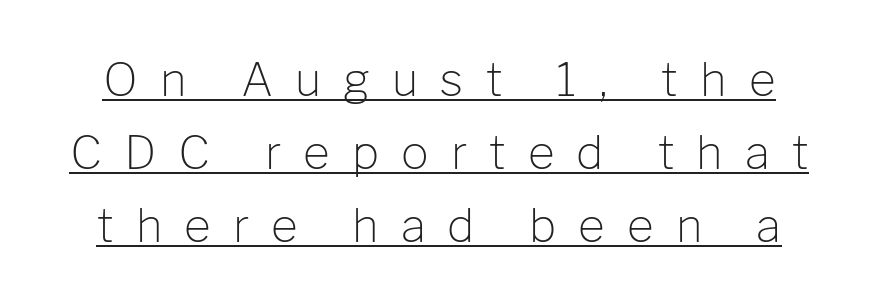
The typeface has the unassuming heft of standard copy or less. Is there much room between lines? A standard amount, neither cramped nor airy. The typeface chosen for these lines omits serifs. The tracking reads as deliberately expanded to a designer's eye.
